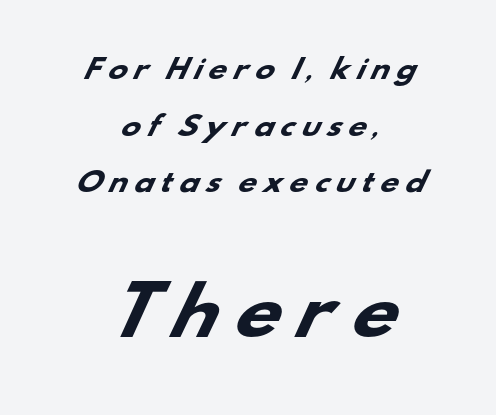
The image shows 65 px heavy, wide sans-serif type; set centered, loose line spacing (2.18x), unusually wide letter spacing (+0.22 em), not underlined; the second (bottom) block is 2.5x larger; low stroke contrast and a small x-height.
